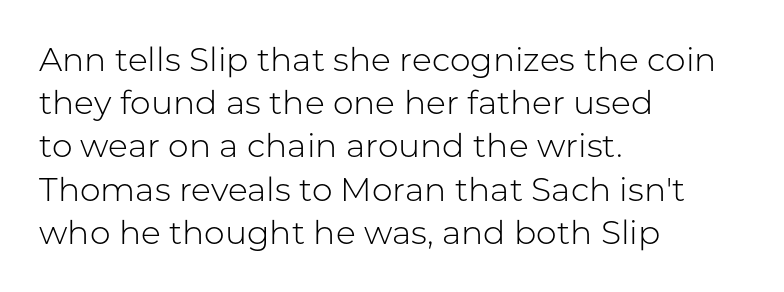
{"serif": "no", "italic": "no", "bold": "no", "weight": "light", "width": "normal", "stroke_contrast": "low", "x_height": "medium", "monospaced": "no", "underline": "no", "align": "left", "line_spacing": "normal", "line_spacing_ratio": 1.31, "letter_spacing": "normal", "letter_spacing_em": 0.0, "glyph_px": 33}
